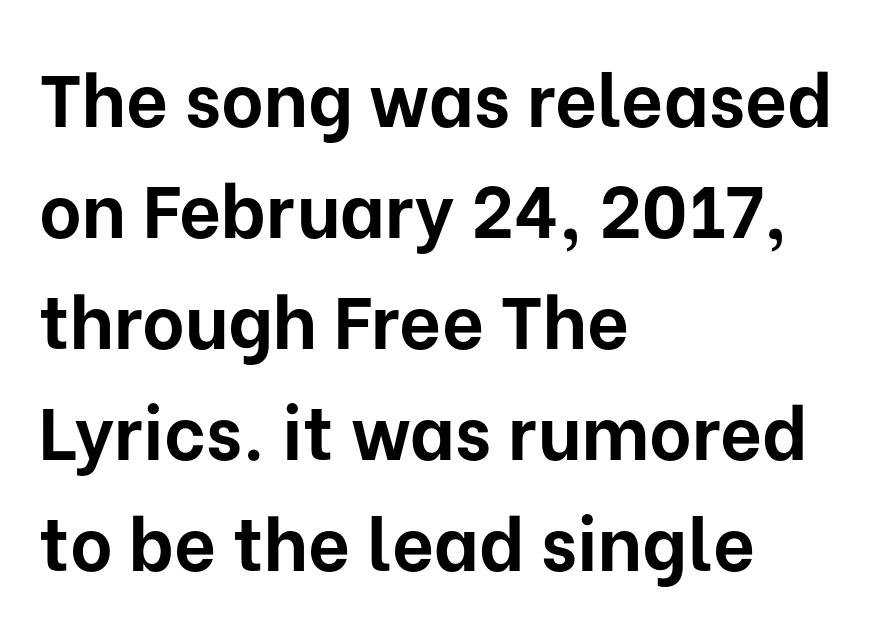
The image shows 73 px bold sans-serif type, upright; set left-aligned, normal line spacing (1.52x), normal letter spacing, not underlined; low stroke contrast and a medium x-height.
